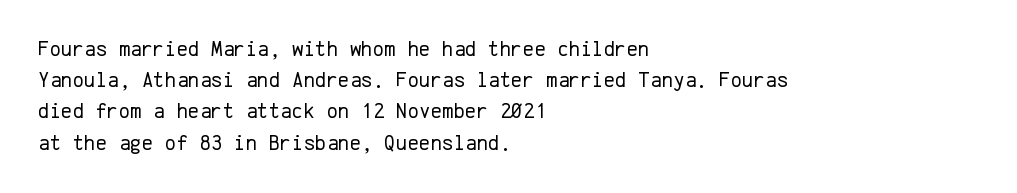
{"italic": "no", "bold": "no", "underline": "no", "align": "left", "line_spacing": "normal", "line_spacing_ratio": 1.42, "letter_spacing": "normal", "letter_spacing_em": 0.0, "glyph_px": 22}
